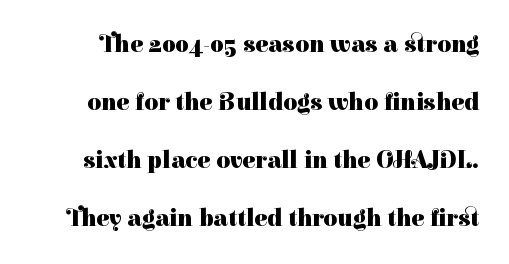
Q: Is the text bold? A: Yes.
Q: Is the text italic (slanted)? A: No, it is upright.
Q: Is the text underlined? A: No.
Q: Is the spacing between letters normal or unusually wide? A: Normal.
Q: Is the spacing between lines tight, normal or loose? A: Loose.
